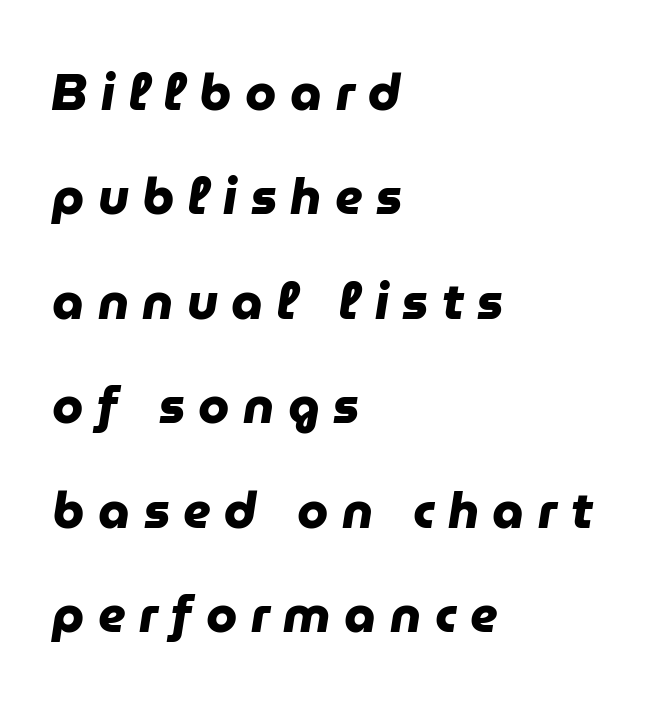
{"serif": "no", "bold": "yes", "weight": "heavy", "width": "normal", "stroke_contrast": "low", "x_height": "medium", "monospaced": "no", "underline": "no", "align": "left", "line_spacing": "loose", "line_spacing_ratio": 2.09, "letter_spacing": "wide", "letter_spacing_em": 0.27, "glyph_px": 50}
